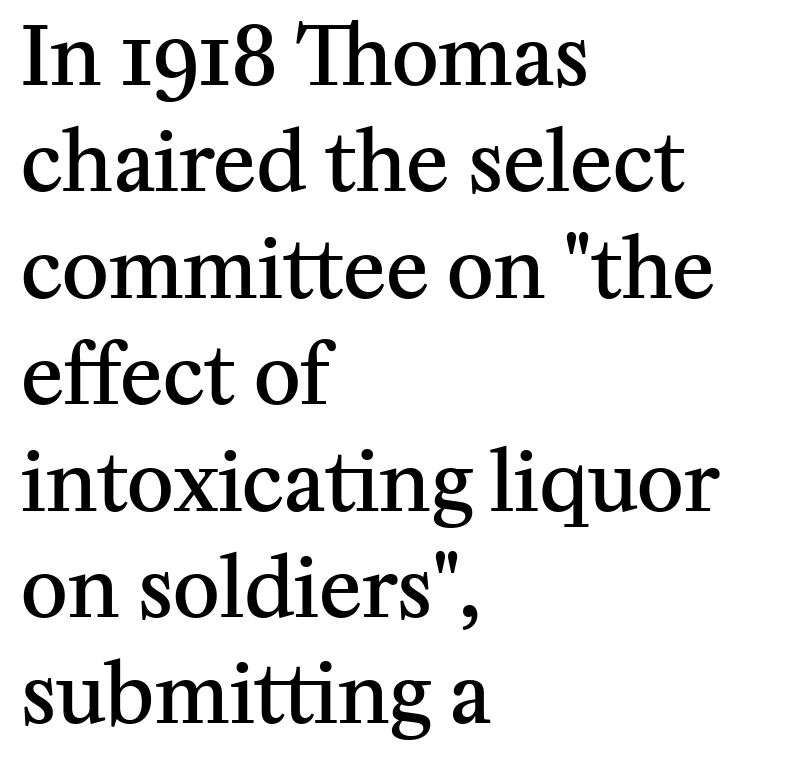
Line beginnings align vertically; line endings do not. The designer left line spacing at the default. I'd call this a serif setting — the letters wear small feet. If you drew a line through each stem, it would be perfectly vertical. This is the in-between weight designers call semibold or demi.
